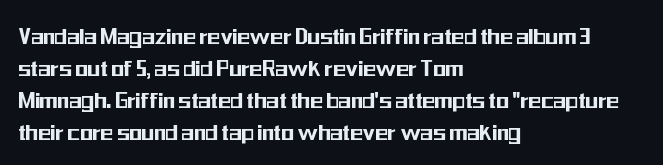
{"italic": "no", "underline": "no", "align": "left", "line_spacing_ratio": 1.23, "letter_spacing": "normal", "letter_spacing_em": 0.0, "glyph_px": 26}
